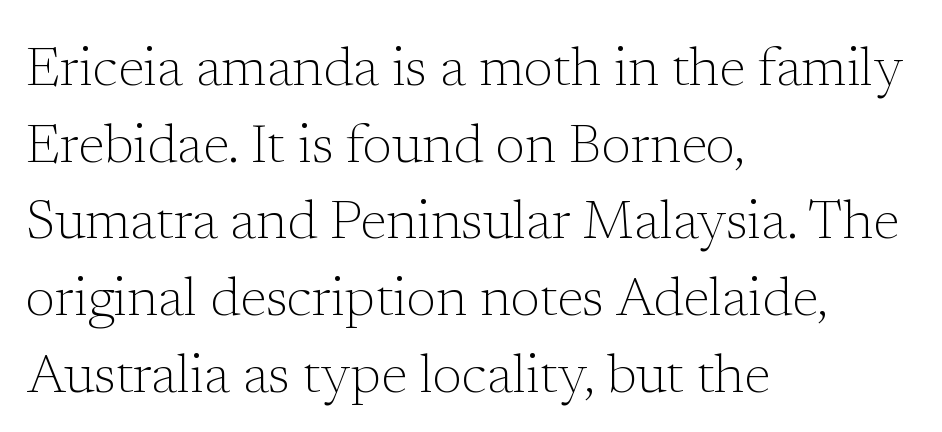
{"serif": "yes", "italic": "no", "bold": "no", "weight": "light", "width": "normal", "stroke_contrast": "low", "x_height": "medium", "monospaced": "no", "underline": "no", "align": "left", "line_spacing": "normal", "line_spacing_ratio": 1.42, "letter_spacing": "normal", "letter_spacing_em": 0.0, "glyph_px": 54}
